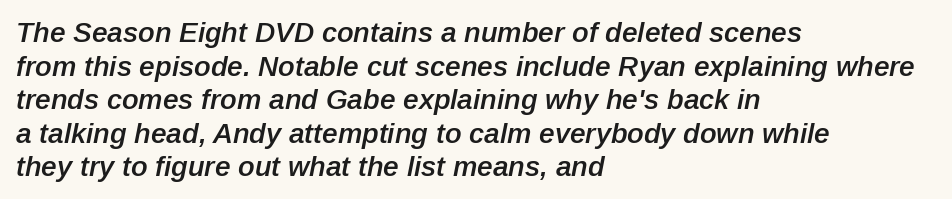
Q: Is the text bold? A: Semi-bold.
Q: Is the text italic (slanted)? A: Yes, it leans right by about 12 degrees.
Q: Is the text underlined? A: No.
Q: How is the paragraph aligned? A: Left-aligned.
Q: Is the spacing between letters normal or unusually wide? A: Normal.
Q: Width (condensed, normal, or wide)? A: Normal.
Q: Stroke contrast? A: Low.
Q: x-height? A: Medium.
Q: Monospaced? A: No.
